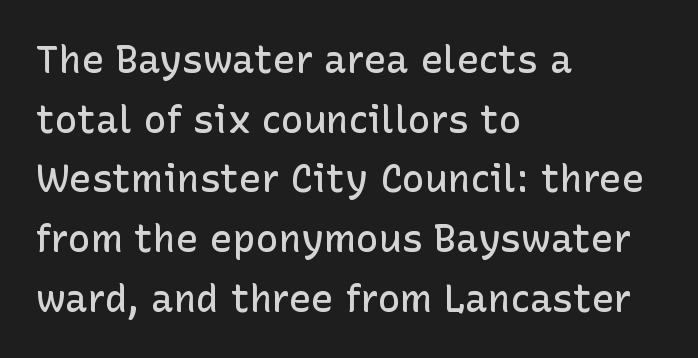
The image shows 38 px semibold sans-serif type, upright; set left-aligned, normal line spacing (1.57x), normal letter spacing, not underlined; low stroke contrast and a medium x-height.
